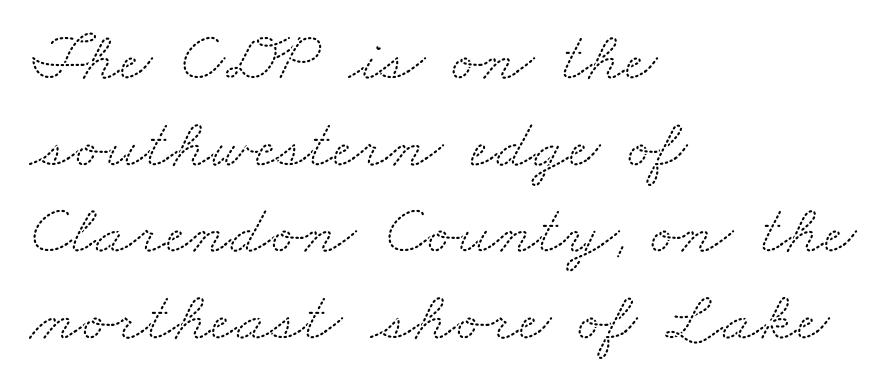
Type style note: has serifs. Here the designer chose a conventional face with non-uniform glyph widths. These lines stack with their left ends in a neat column. The horizontal fit of the characters is conventional and even. Nobody drew a line under any word here.
